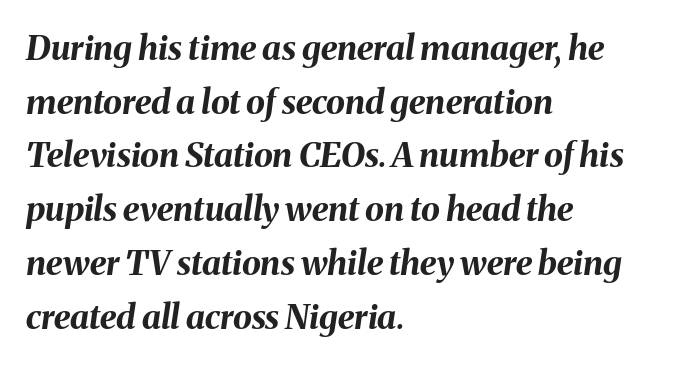
Q: Is the text bold? A: Yes.
Q: Is the text italic (slanted)? A: Yes, it leans right by about 8 degrees.
Q: Is the text underlined? A: No.
Q: How is the paragraph aligned? A: Left-aligned.
Q: Is the spacing between letters normal or unusually wide? A: Normal.
Q: Is the spacing between lines tight, normal or loose? A: Normal.
Q: Width (condensed, normal, or wide)? A: Normal.
Q: Stroke contrast? A: Medium.
Q: x-height? A: Medium.
Q: Monospaced? A: No.
